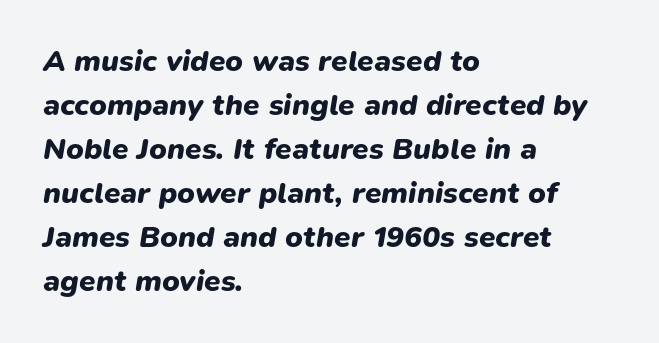
{"italic": "yes", "lean": "right", "slant_degrees": 9, "bold": "yes", "weight": "heavy", "width": "normal", "stroke_contrast": "low", "x_height": "medium", "monospaced": "no", "underline": "no", "align": "left", "line_spacing": "normal", "line_spacing_ratio": 1.47, "letter_spacing": "normal", "letter_spacing_em": 0.0, "glyph_px": 30}
